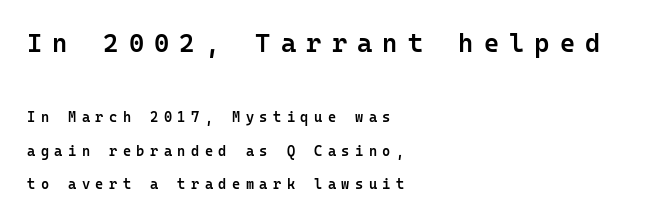
The image shows 26 px text type, upright; set left-aligned, loose line spacing (2.37x), unusually wide letter spacing (+0.39 em), not underlined; the first (top) block is 1.86x larger.
